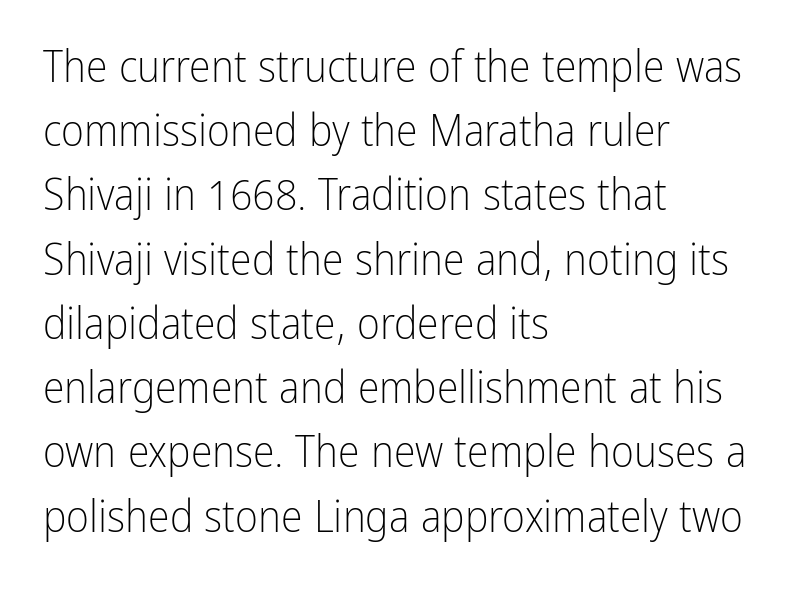
Q: Is the text bold? A: No.
Q: Is the text italic (slanted)? A: No, it is upright.
Q: Is the typeface a serif or a sans-serif typeface? A: Sans-serif.
Q: Is the text underlined? A: No.
Q: How is the paragraph aligned? A: Left-aligned.
Q: Is the spacing between letters normal or unusually wide? A: Normal.
Q: Is the spacing between lines tight, normal or loose? A: Normal.
Q: Width (condensed, normal, or wide)? A: Condensed.
Q: Stroke contrast? A: Low.
Q: x-height? A: Medium.
Q: Monospaced? A: No.
